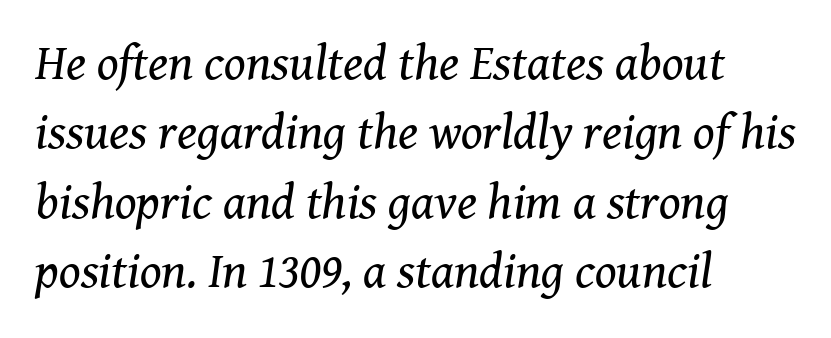
{"serif": "yes", "italic": "yes", "lean": "right", "slant_degrees": 8, "bold": "no", "weight": "regular", "width": "normal", "stroke_contrast": "medium", "x_height": "medium", "monospaced": "no", "underline": "no", "align": "left", "line_spacing": "normal", "line_spacing_ratio": 1.39, "letter_spacing": "normal", "letter_spacing_em": 0.0, "glyph_px": 50}
